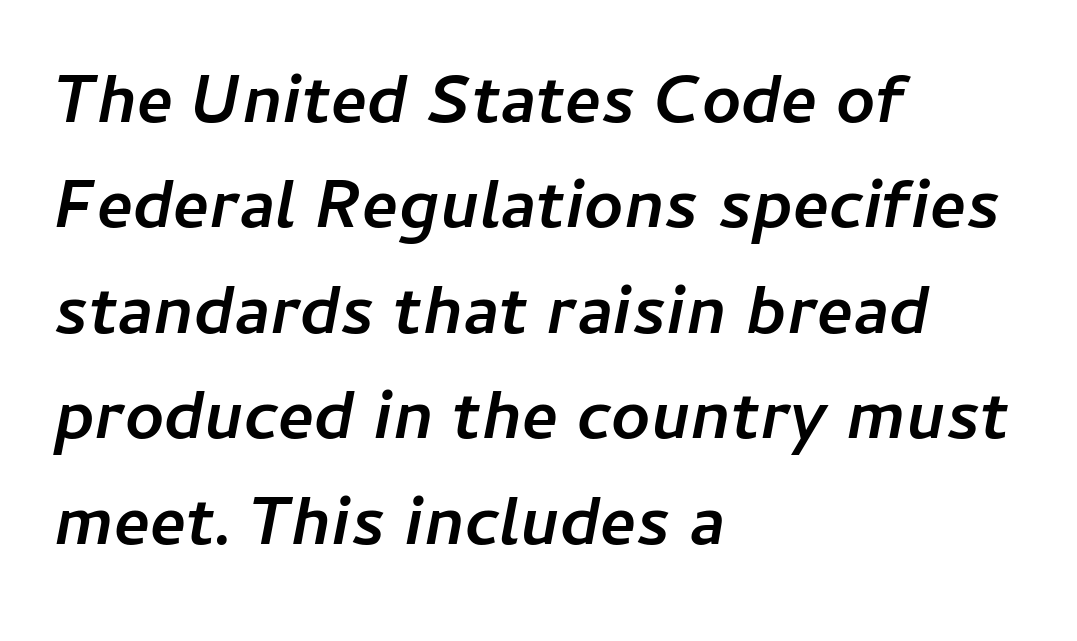
Q: Is the text bold? A: Yes.
Q: Is the text italic (slanted)? A: Yes, it leans right by about 11 degrees.
Q: Is the text underlined? A: No.
Q: How is the paragraph aligned? A: Left-aligned.
Q: Is the spacing between letters normal or unusually wide? A: Normal.
Q: Is the spacing between lines tight, normal or loose? A: Normal.
Q: Width (condensed, normal, or wide)? A: Normal.
Q: Stroke contrast? A: Low.
Q: x-height? A: Medium.
Q: Monospaced? A: No.
